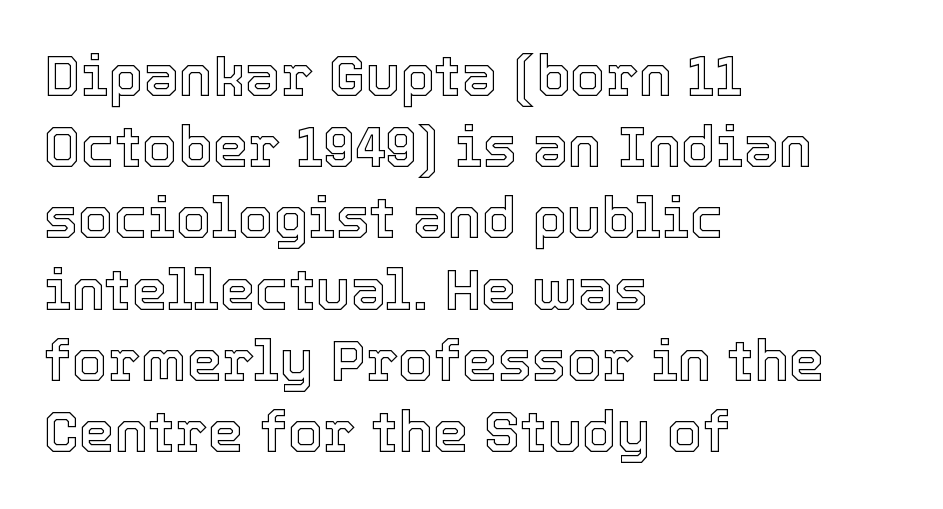
{"italic": "no", "width": "normal", "x_height": "medium", "monospaced": "no", "underline": "no", "align": "left", "line_spacing": "normal", "line_spacing_ratio": 1.25, "letter_spacing": "normal", "letter_spacing_em": 0.0, "glyph_px": 57}
